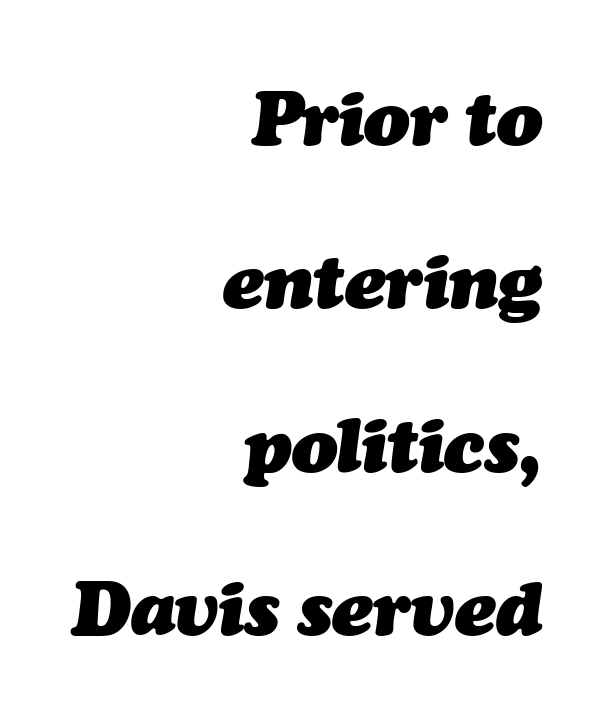
{"italic": "yes", "lean": "right", "slant_degrees": 7, "bold": "yes", "weight": "heavy", "width": "normal", "stroke_contrast": "medium", "x_height": "medium", "monospaced": "no", "underline": "no", "align": "right", "line_spacing": "loose", "line_spacing_ratio": 2.15, "letter_spacing": "normal", "letter_spacing_em": 0.0, "glyph_px": 76}
